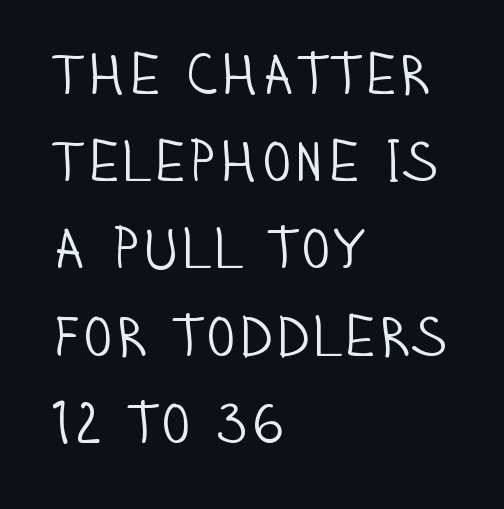
Q: Is the text bold? A: No.
Q: Is the text italic (slanted)? A: No, it is upright.
Q: Is the typeface a serif or a sans-serif typeface? A: Sans-serif.
Q: Is the text underlined? A: No.
Q: How is the paragraph aligned? A: Left-aligned.
Q: Is the spacing between letters normal or unusually wide? A: Normal.
Q: Is the spacing between lines tight, normal or loose? A: Normal.
Q: Width (condensed, normal, or wide)? A: Condensed.
Q: Stroke contrast? A: Low.
Q: x-height? A: Large.
Q: Monospaced? A: No.
